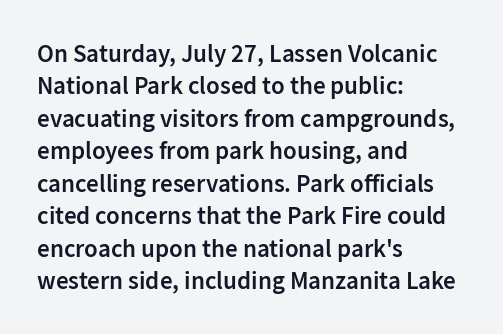
{"italic": "no", "bold": "semi", "underline": "no", "align": "left", "line_spacing": "normal", "line_spacing_ratio": 1.3, "letter_spacing": "normal", "letter_spacing_em": 0.0, "glyph_px": 25}
